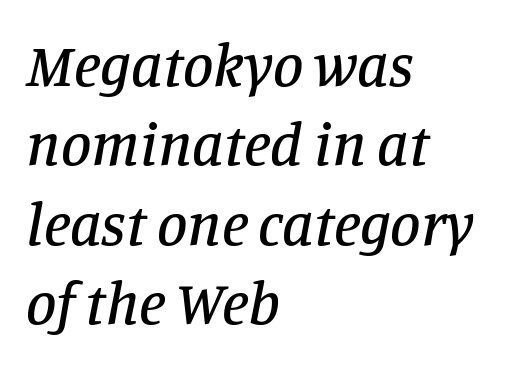
Q: Is the text italic (slanted)? A: Yes, it leans right by about 11 degrees.
Q: Is the typeface a serif or a sans-serif typeface? A: Serif.
Q: Is the text underlined? A: No.
Q: How is the paragraph aligned? A: Left-aligned.
Q: Is the spacing between letters normal or unusually wide? A: Normal.
Q: Is the spacing between lines tight, normal or loose? A: Normal.
Q: Width (condensed, normal, or wide)? A: Normal.
Q: Stroke contrast? A: Low.
Q: x-height? A: Large.
Q: Monospaced? A: No.
